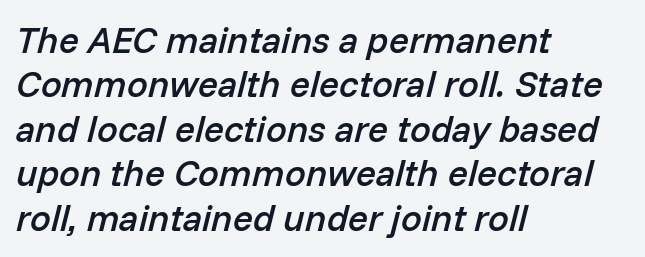
Q: Is the text bold? A: Semi-bold.
Q: Is the text italic (slanted)? A: Yes, it leans right by about 14 degrees.
Q: Is the text underlined? A: No.
Q: How is the paragraph aligned? A: Left-aligned.
Q: Is the spacing between letters normal or unusually wide? A: Normal.
Q: Width (condensed, normal, or wide)? A: Normal.
Q: Stroke contrast? A: Low.
Q: x-height? A: Medium.
Q: Monospaced? A: No.
